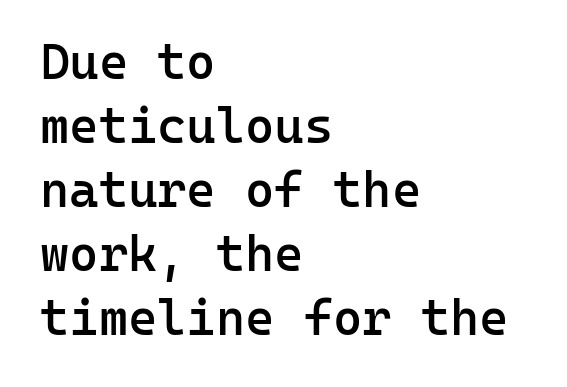
Q: Is the text bold? A: Semi-bold.
Q: Is the text italic (slanted)? A: No, it is upright.
Q: Is the typeface a serif or a sans-serif typeface? A: Sans-serif.
Q: Is the text underlined? A: No.
Q: How is the paragraph aligned? A: Left-aligned.
Q: Is the spacing between letters normal or unusually wide? A: Normal.
Q: Is the spacing between lines tight, normal or loose? A: Normal.
Q: Width (condensed, normal, or wide)? A: Normal.
Q: Stroke contrast? A: Low.
Q: x-height? A: Medium.
Q: Monospaced? A: Yes.
